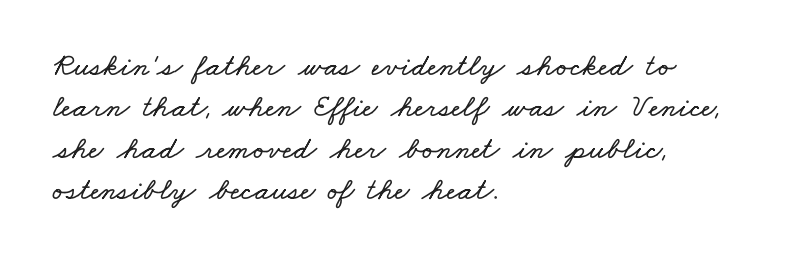
The image shows 32 px wide type; set left-aligned, normal line spacing (1.29x), normal letter spacing, not underlined; low stroke contrast and a small x-height.
